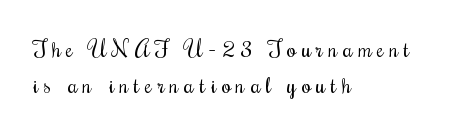
{"bold": "no", "underline": "no", "align": "left", "line_spacing": "normal", "line_spacing_ratio": 1.58, "letter_spacing": "wide", "letter_spacing_em": 0.24, "glyph_px": 23}
